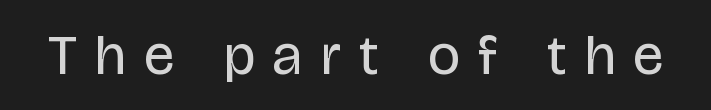
The image shows 57 px regular-weight, condensed sans-serif type, upright; set unusually wide letter spacing (+0.33 em), not underlined; low stroke contrast and a large x-height.
